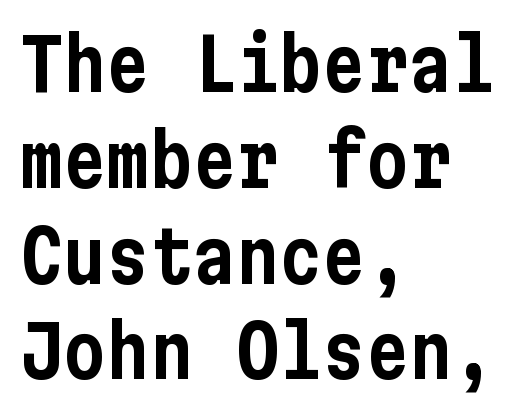
The image shows 72 px condensed sans-serif type, upright; set left-aligned, normal line spacing (1.33x), normal letter spacing, not underlined; low stroke contrast and a medium x-height.
